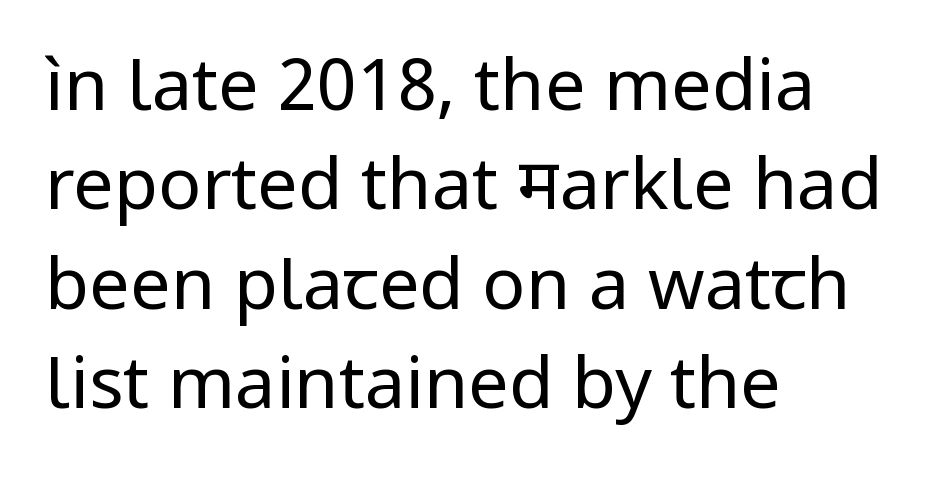
Interline gaps are of average width in this sample. Anything drawn beneath the words? Only blank space. Nothing unusual about the tracking: characters are spaced as the font intends. Does the type have serifs? No, each stem ends abruptly. Stem width sits at or under what a default text font uses. Do the characters align in a grid? No, the font is proportional.
